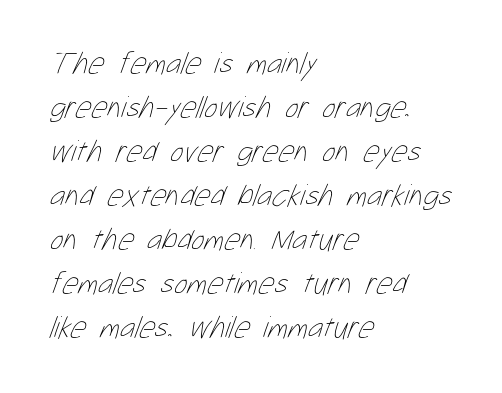
The image shows 31 px thin, condensed type; set left-aligned, normal line spacing (1.42x), normal letter spacing, not underlined; low stroke contrast and a medium x-height.
